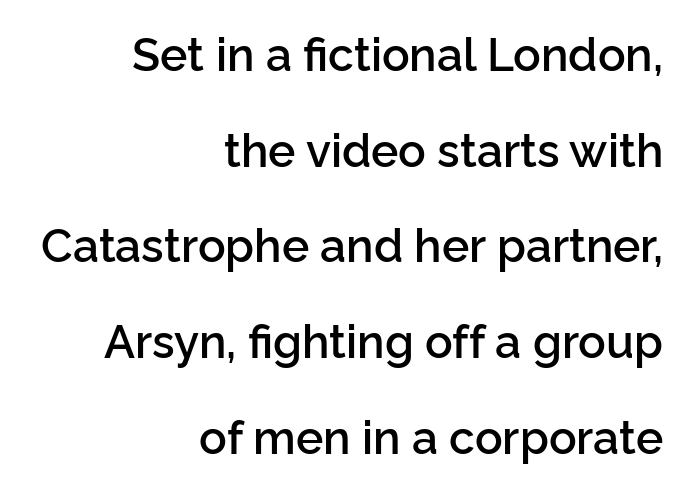
{"serif": "no", "italic": "no", "bold": "semi", "weight": "semibold", "width": "normal", "stroke_contrast": "low", "x_height": "medium", "monospaced": "no", "underline": "no", "align": "right", "line_spacing": "loose", "line_spacing_ratio": 2.08, "letter_spacing": "normal", "letter_spacing_em": 0.0, "glyph_px": 46}
